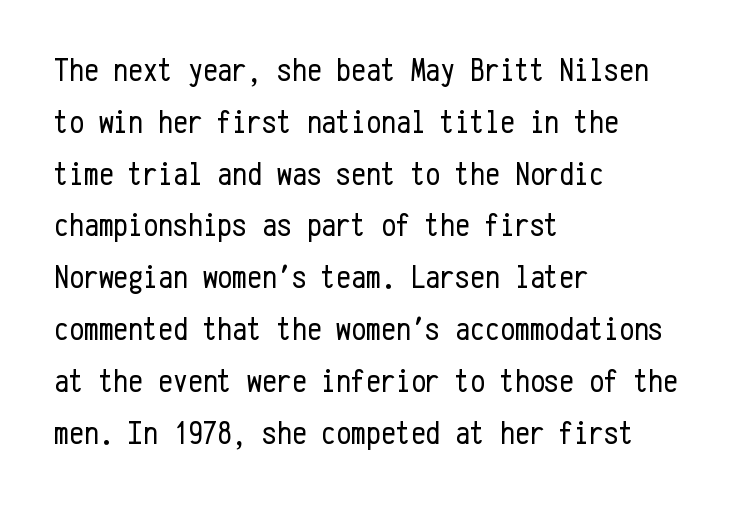
The text was rendered using a sans face with plain stroke endings. The baseline area is clear. This is the regular roman posture of the typeface. The font sits on the lighter half of the weight spectrum, regular included. The space between consecutive lines is moderate.
